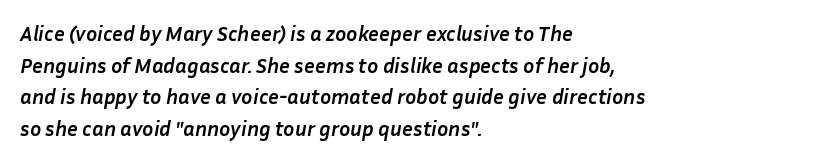
Q: Is the text bold? A: Yes.
Q: Is the text italic (slanted)? A: Yes, it leans right by about 10 degrees.
Q: Is the text underlined? A: No.
Q: How is the paragraph aligned? A: Left-aligned.
Q: Is the spacing between letters normal or unusually wide? A: Normal.
Q: Is the spacing between lines tight, normal or loose? A: Normal.
